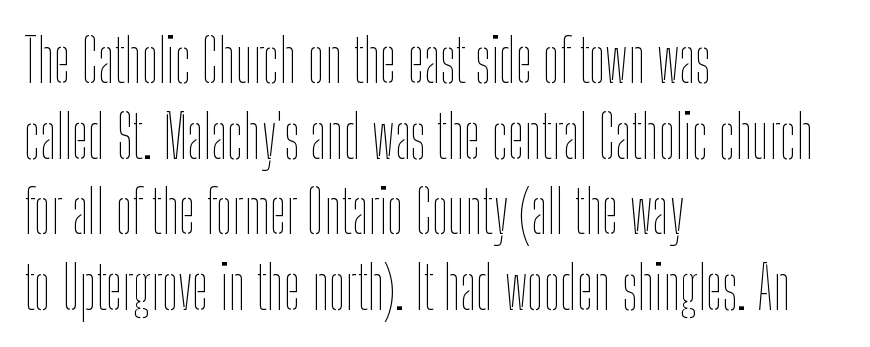
Q: Is the text bold? A: No.
Q: Is the text italic (slanted)? A: No, it is upright.
Q: Is the text underlined? A: No.
Q: How is the paragraph aligned? A: Left-aligned.
Q: Is the spacing between letters normal or unusually wide? A: Normal.
Q: Is the spacing between lines tight, normal or loose? A: Normal.
Q: Width (condensed, normal, or wide)? A: Condensed.
Q: Stroke contrast? A: Low.
Q: x-height? A: Medium.
Q: Monospaced? A: No.
